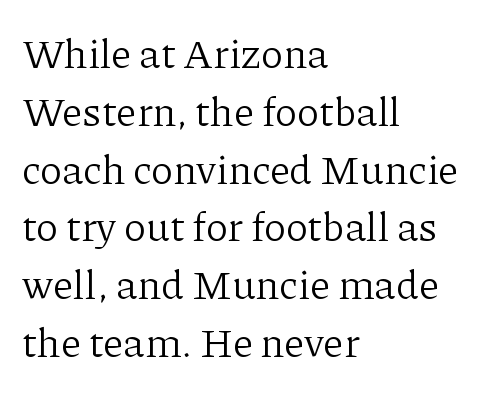
Glyph-to-glyph distance matches everyday printed text. Stroke mass is kept to a normal reading level or below. Where is the straight margin? On the left. Small tapered or slab feet sit at the stroke ends, so this counts as serif. Note the varied advance widths — an 'i' is clearly narrower than an 'm'.
